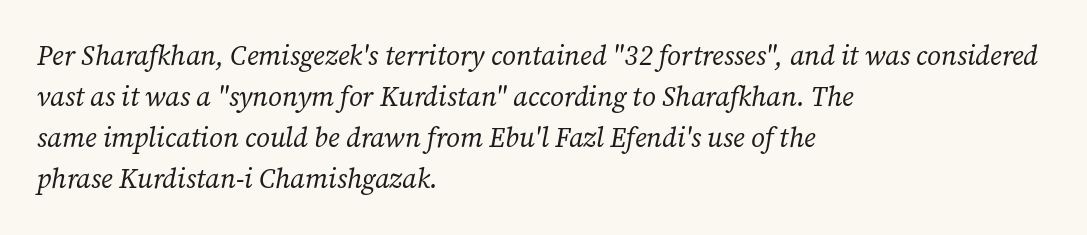
The image shows 27 px text type, italic (leaning right); set left-aligned, normal line spacing (1.52x), normal letter spacing, not underlined.
